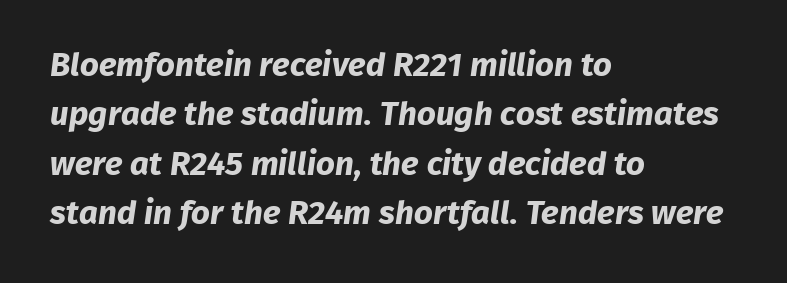
The image shows 33 px bold sans-serif type; set left-aligned, normal line spacing (1.5x), normal letter spacing, not underlined; low stroke contrast and a medium x-height.
